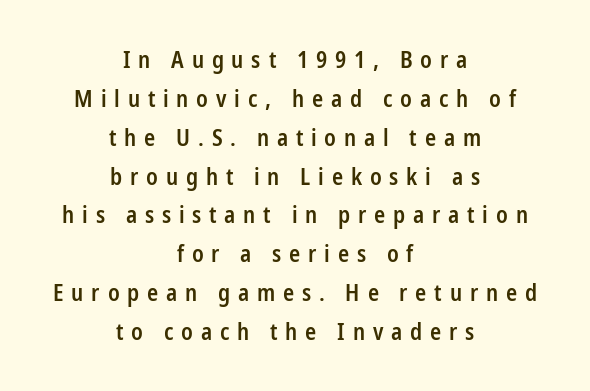
The image shows 23 px text type, upright; set centered, normal line spacing (1.69x), unusually wide letter spacing (+0.34 em), not underlined.
